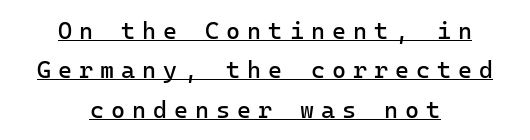
Stroke mass is kept to a normal reading level or below. Teacher's note: observe the equal gaps on both sides — that is centered alignment. The designer left line spacing at the default. The string is rendered with underlining switched on.
